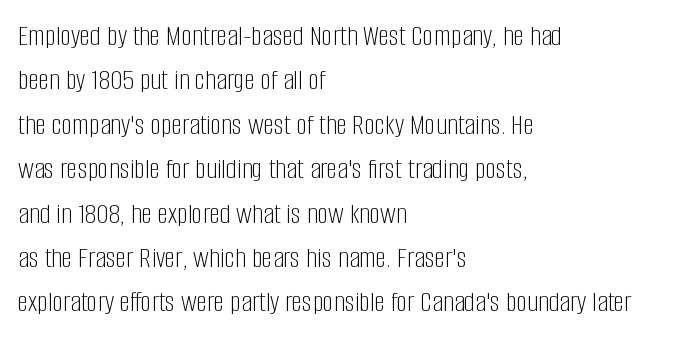
There is no visible air inserted between adjacent glyphs. Clear beneath every line of the passage. Looks like regular typesetting: each glyph gets only the width it needs. Alignment: flush left.
